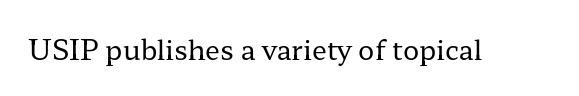
Has an underline been added? It has not. The type is set solid horizontally, with unmodified tracking. The characters are drawn with everyday or finer stroke widths. Every character sits straight up, as roman type does.
